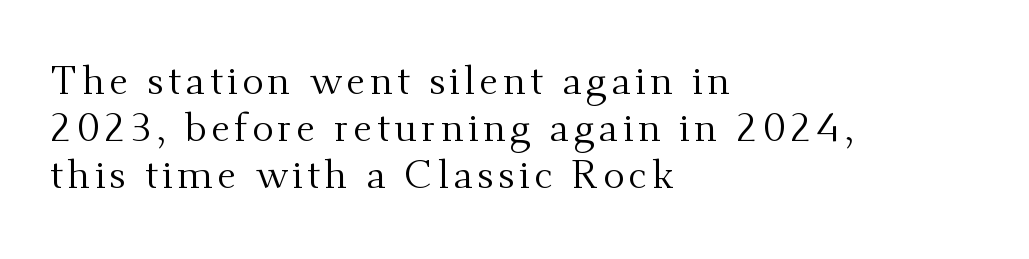
{"serif": "yes", "italic": "no", "bold": "no", "weight": "regular", "width": "normal", "stroke_contrast": "medium", "x_height": "small", "monospaced": "no", "underline": "no", "align": "left", "line_spacing_ratio": 1.18, "glyph_px": 40}
